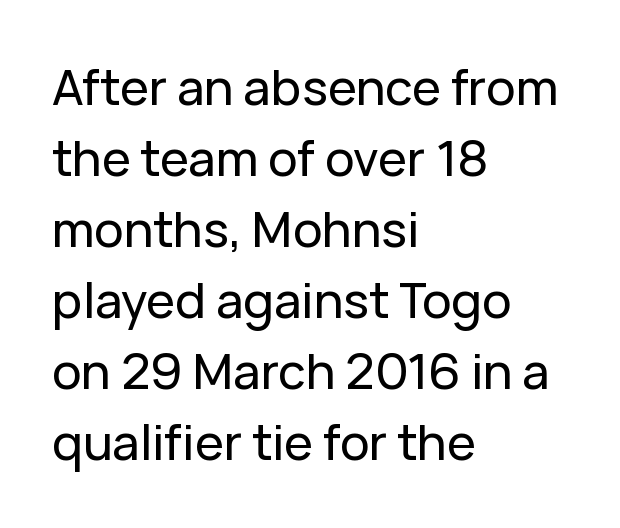
The image shows 49 px sans-serif type, upright; set left-aligned, normal line spacing (1.45x), normal letter spacing, not underlined; low stroke contrast and a medium x-height.
